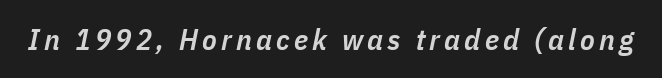
Every character sits at an angle, as italics do. Summary of weight: moderately heavy, a semibold. Clear beneath every line of the passage. Spacing verdict: proportional, widths tailored to each character.
